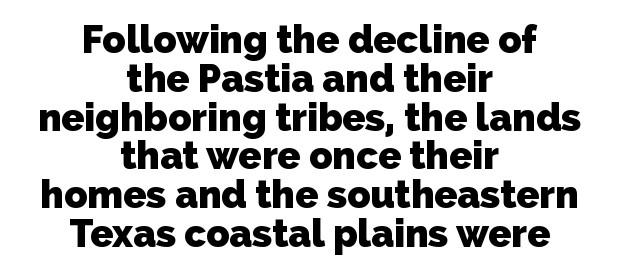
The image shows 38 px heavy sans-serif type; set centered, tight line spacing (1.02x), normal letter spacing, not underlined; low stroke contrast and a medium x-height.
